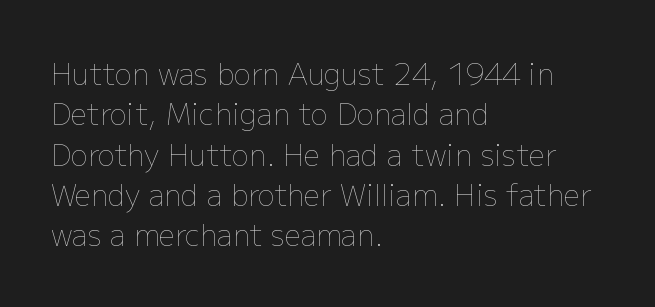
Q: Is the text bold? A: No.
Q: Is the text italic (slanted)? A: No, it is upright.
Q: Is the text underlined? A: No.
Q: How is the paragraph aligned? A: Left-aligned.
Q: Is the spacing between letters normal or unusually wide? A: Normal.
Q: Is the spacing between lines tight, normal or loose? A: Normal.
Q: Width (condensed, normal, or wide)? A: Normal.
Q: Stroke contrast? A: Low.
Q: x-height? A: Medium.
Q: Monospaced? A: No.
